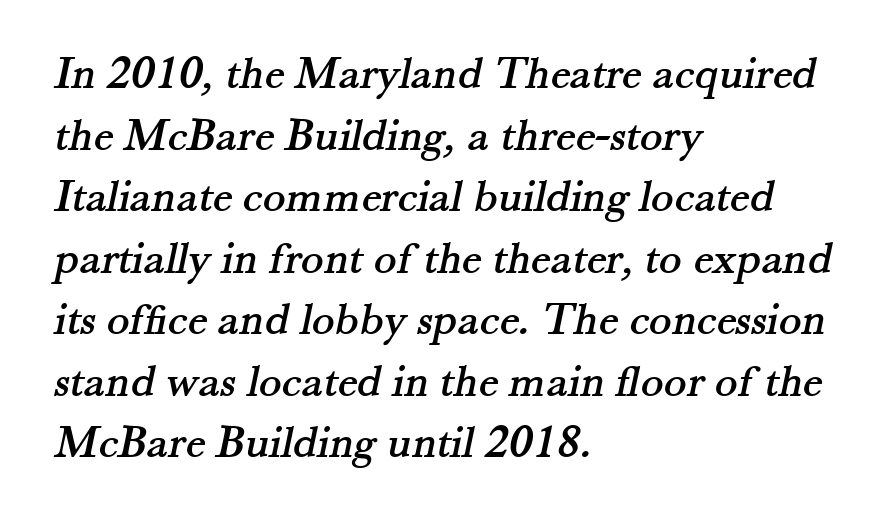
{"serif": "yes", "width": "normal", "stroke_contrast": "medium", "x_height": "small", "monospaced": "no", "underline": "no", "align": "left", "line_spacing": "normal", "line_spacing_ratio": 1.31, "letter_spacing": "normal", "letter_spacing_em": 0.0, "glyph_px": 47}
